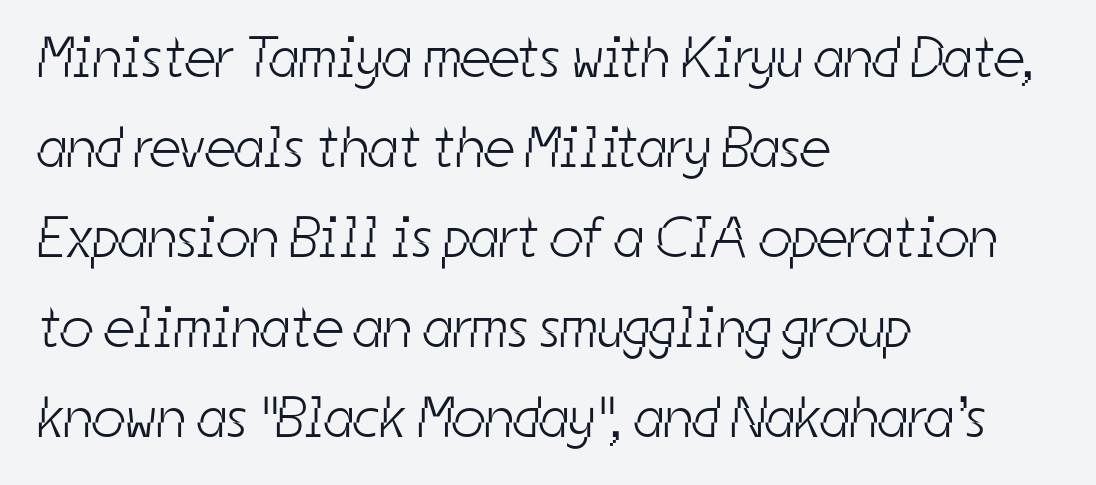
{"serif": "no", "bold": "no", "weight": "light", "width": "condensed", "stroke_contrast": "low", "x_height": "medium", "monospaced": "no", "underline": "no", "align": "left", "line_spacing": "normal", "line_spacing_ratio": 1.55, "letter_spacing": "normal", "letter_spacing_em": 0.0, "glyph_px": 58}
